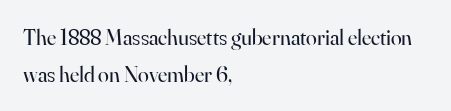
Q: Is the text bold? A: No.
Q: Is the text italic (slanted)? A: No, it is upright.
Q: Is the text underlined? A: No.
Q: How is the paragraph aligned? A: Left-aligned.
Q: Is the spacing between letters normal or unusually wide? A: Normal.
Q: Is the spacing between lines tight, normal or loose? A: Normal.
